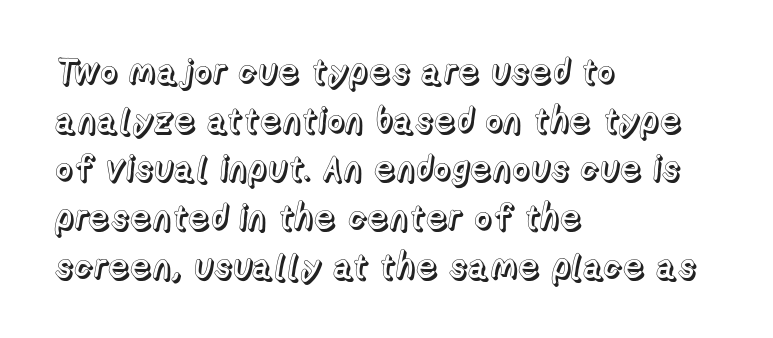
{"width": "normal", "x_height": "medium", "monospaced": "no", "underline": "no", "align": "left", "line_spacing": "normal", "line_spacing_ratio": 1.39, "letter_spacing": "normal", "letter_spacing_em": 0.0, "glyph_px": 35}
